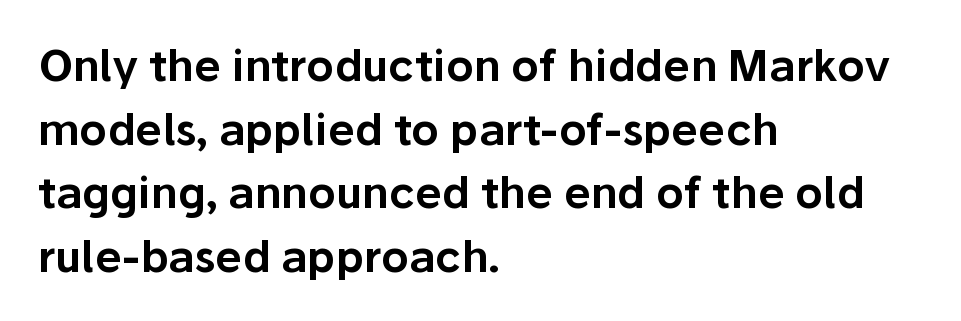
The image shows 43 px sans-serif type, upright; set left-aligned, normal line spacing (1.48x), normal letter spacing, not underlined; low stroke contrast and a medium x-height.
